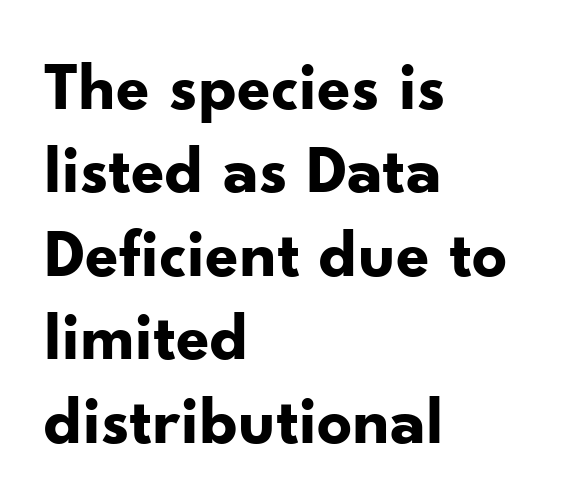
{"serif": "no", "italic": "no", "bold": "yes", "weight": "bold", "width": "normal", "stroke_contrast": "low", "x_height": "small", "monospaced": "no", "underline": "no", "align": "left", "line_spacing_ratio": 1.21, "letter_spacing": "normal", "letter_spacing_em": 0.0, "glyph_px": 69}
